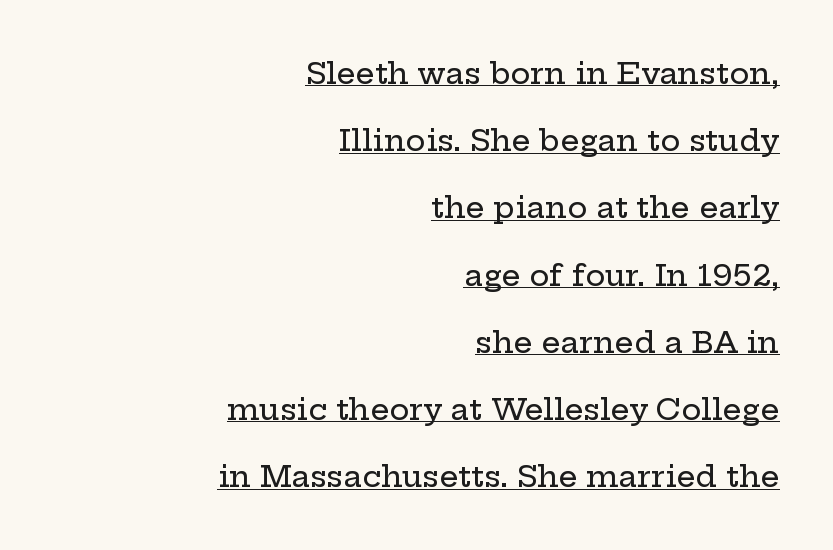
{"serif": "yes", "italic": "no", "width": "wide", "stroke_contrast": "low", "x_height": "medium", "monospaced": "no", "underline": "yes", "align": "right", "line_spacing": "loose", "line_spacing_ratio": 2.24, "letter_spacing": "normal", "letter_spacing_em": 0.0, "glyph_px": 30}
